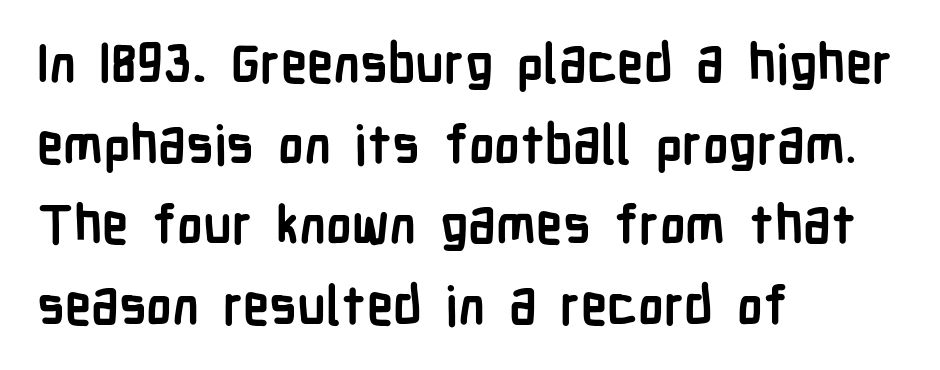
Q: Is the text bold? A: Yes.
Q: Is the text italic (slanted)? A: No, it is upright.
Q: Is the typeface a serif or a sans-serif typeface? A: Sans-serif.
Q: Is the text underlined? A: No.
Q: How is the paragraph aligned? A: Left-aligned.
Q: Is the spacing between letters normal or unusually wide? A: Normal.
Q: Is the spacing between lines tight, normal or loose? A: Normal.
Q: Width (condensed, normal, or wide)? A: Condensed.
Q: Stroke contrast? A: Low.
Q: x-height? A: Medium.
Q: Monospaced? A: No.
